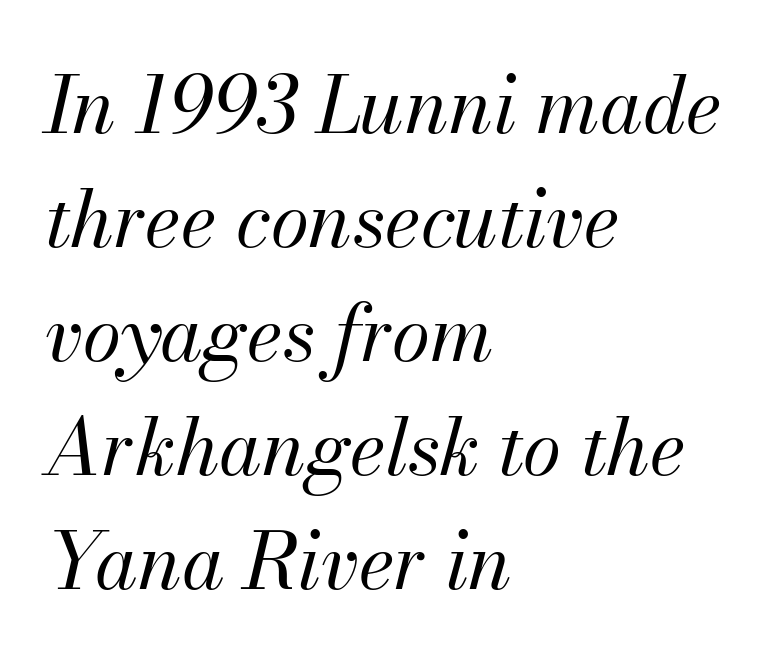
The text block is weighted toward the left margin, trailing off unevenly rightward. Each stroke keeps to a modest, everyday thickness or less. You can tell it's italic because the verticals aren't actually vertical. A typesetter would call this proportional, since set widths differ per character. Only glyphs here, with clear space below each row. The letterforms sit shoulder to shoulder at normal distance.
